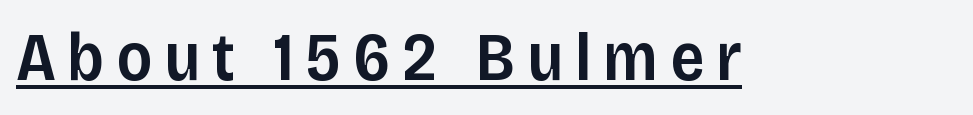
The image shows 68 px semibold sans-serif type, upright; set underlined; low stroke contrast and a large x-height.
